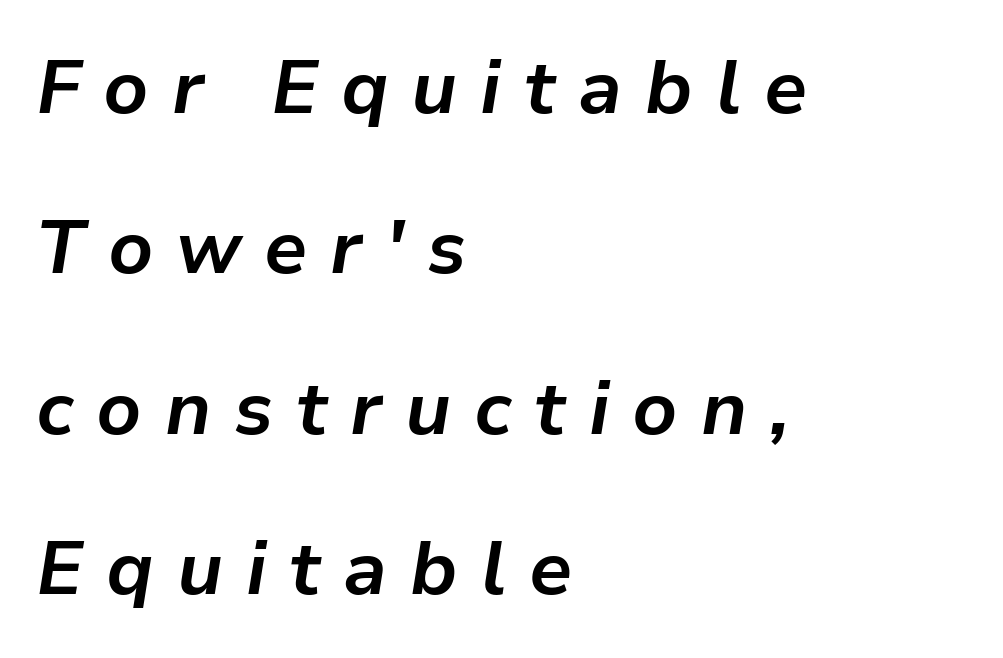
Q: Is the text bold? A: Yes.
Q: Is the text italic (slanted)? A: Yes, it leans right by about 9 degrees.
Q: Is the text underlined? A: No.
Q: How is the paragraph aligned? A: Left-aligned.
Q: Is the spacing between letters normal or unusually wide? A: Unusually wide.
Q: Is the spacing between lines tight, normal or loose? A: Loose.
Q: Width (condensed, normal, or wide)? A: Normal.
Q: Stroke contrast? A: Low.
Q: x-height? A: Medium.
Q: Monospaced? A: No.
